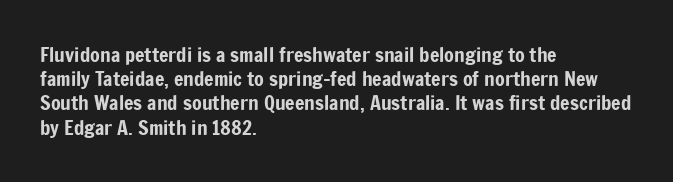
The image shows 20 px text type, upright; set left-aligned, line spacing 1.21x, normal letter spacing, not underlined.
